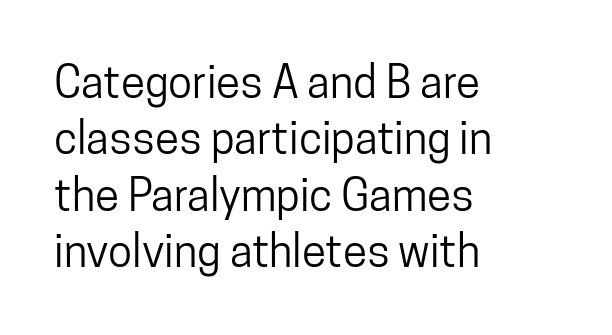
{"serif": "no", "italic": "no", "width": "condensed", "stroke_contrast": "low", "x_height": "medium", "monospaced": "no", "underline": "no", "align": "left", "line_spacing": "normal", "line_spacing_ratio": 1.28, "letter_spacing": "normal", "letter_spacing_em": 0.0, "glyph_px": 44}
